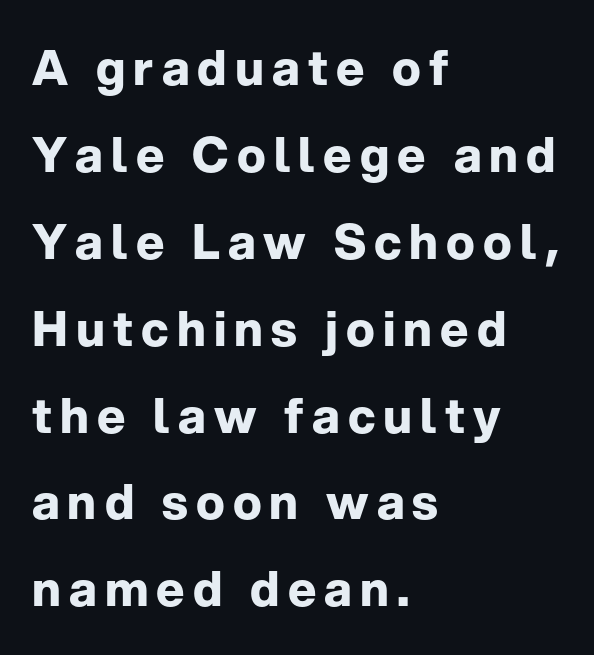
How heavy is the stroke? Heavy — this is a bold. Every stem runs plumb, perpendicular to the baseline. Descenders are the only things crossing below the line. In terms of letterform style, serifs are entirely absent. The rag falls on the right side of this text block.
